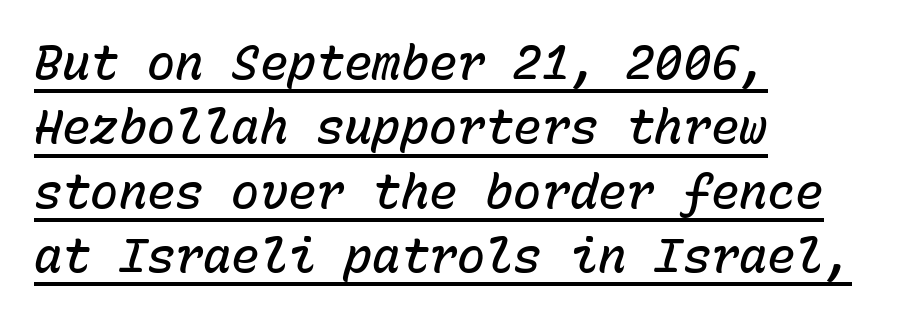
{"italic": "yes", "lean": "right", "slant_degrees": 15, "bold": "semi", "weight": "semibold", "width": "normal", "stroke_contrast": "low", "x_height": "medium", "monospaced": "yes", "underline": "yes", "align": "left", "line_spacing": "normal", "line_spacing_ratio": 1.37, "letter_spacing": "normal", "letter_spacing_em": 0.0, "glyph_px": 47}
